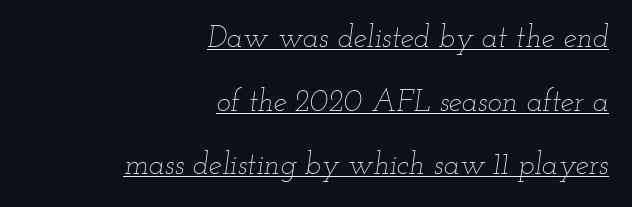
{"italic": "yes", "lean": "right", "slant_degrees": 12, "bold": "no", "weight": "thin", "width": "wide", "stroke_contrast": "low", "x_height": "small", "monospaced": "no", "underline": "yes", "align": "right", "line_spacing": "loose", "line_spacing_ratio": 2.12, "letter_spacing": "normal", "letter_spacing_em": 0.0, "glyph_px": 30}
